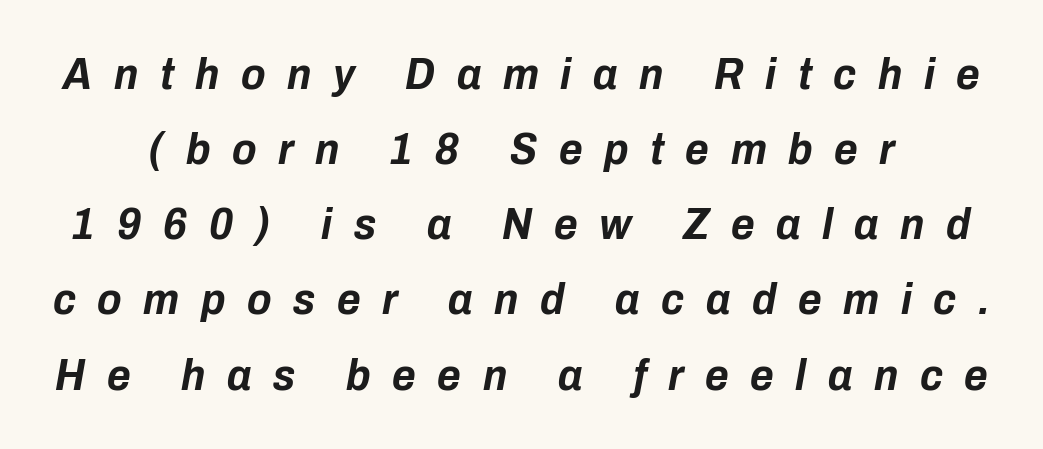
{"italic": "yes", "lean": "right", "slant_degrees": 10, "bold": "yes", "weight": "bold", "width": "condensed", "stroke_contrast": "low", "x_height": "medium", "monospaced": "no", "underline": "no", "line_spacing": "normal", "line_spacing_ratio": 1.67, "letter_spacing": "wide", "letter_spacing_em": 0.48, "glyph_px": 45}
